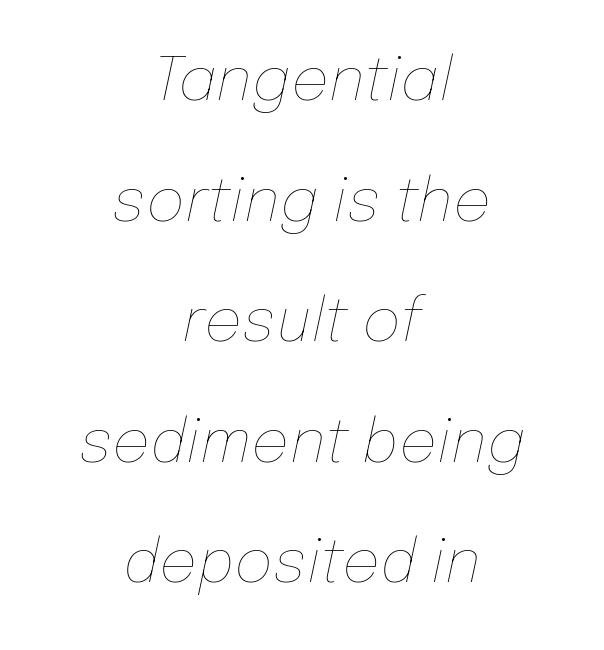
The image shows 60 px thin type, italic (leaning right); set centered, loose line spacing (2.01x), normal letter spacing, not underlined; low stroke contrast and a medium x-height.
